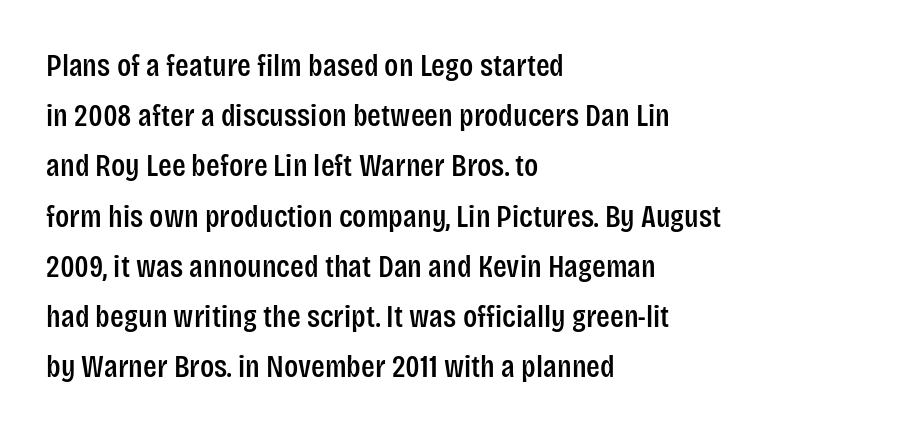
Which margin do the lines hug? The left one — the right edge is uneven. Default kerning and tracking; the words read as compact shapes. Does the leading feel generous? No, just average. Has an underline been added? It has not. No italicization has been applied; the sample stays upright. Think of a printed novel: that variable character pitch is what you see here.
